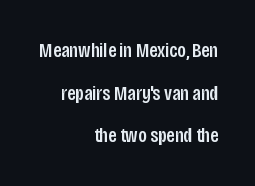
The line-height multiplier appears high, well above default. Is the block centered? No — it sits flush against the right margin. The gap between lines stays unmarked. Letter spacing: default. This is the regular roman posture of the typeface.
